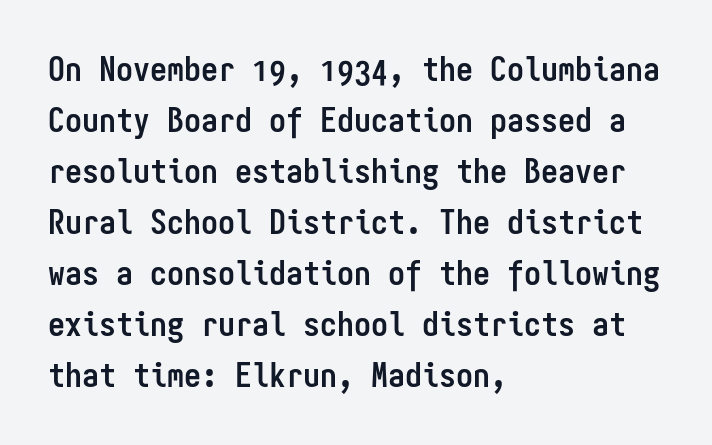
Posture: vertical. The specimen omits any rule beneath the text block's lines. The letters march in equal steps, a hallmark of fixed-pitch type. This is heavy type, rendered in bold.
